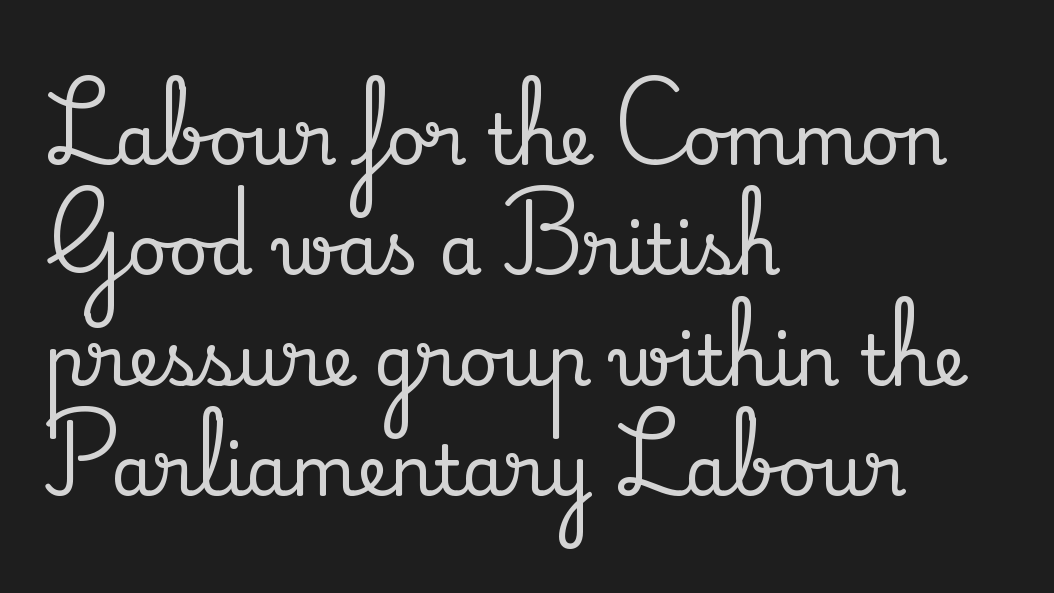
The image shows 69 px serif type, upright; set left-aligned, normal line spacing (1.6x), normal letter spacing, not underlined; medium stroke contrast and a small x-height.
